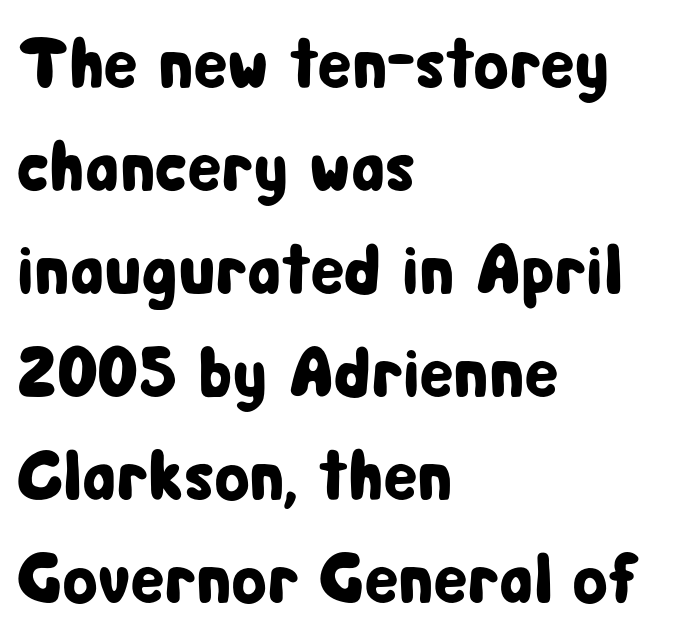
{"serif": "no", "italic": "no", "width": "condensed", "stroke_contrast": "low", "x_height": "medium", "monospaced": "no", "underline": "no", "align": "left", "line_spacing": "normal", "line_spacing_ratio": 1.45, "letter_spacing": "normal", "letter_spacing_em": 0.0, "glyph_px": 71}
